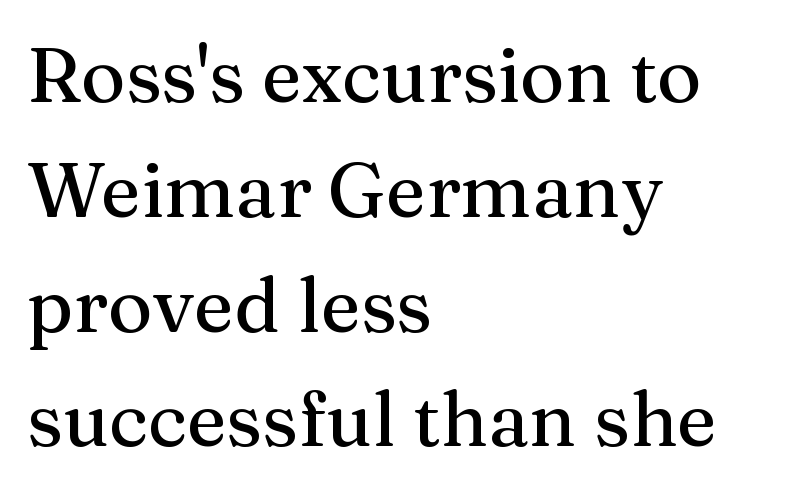
The image shows 76 px serif type, upright; set left-aligned, normal line spacing (1.51x), normal letter spacing, not underlined; medium stroke contrast and a medium x-height.
